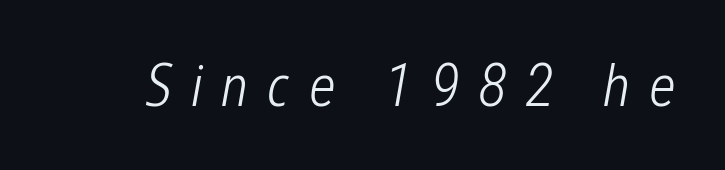
Q: Is the text bold? A: No.
Q: Is the text italic (slanted)? A: Yes, it leans right by about 12 degrees.
Q: Is the text underlined? A: No.
Q: Is the spacing between letters normal or unusually wide? A: Unusually wide.
Q: Width (condensed, normal, or wide)? A: Condensed.
Q: Stroke contrast? A: Low.
Q: x-height? A: Medium.
Q: Monospaced? A: No.
